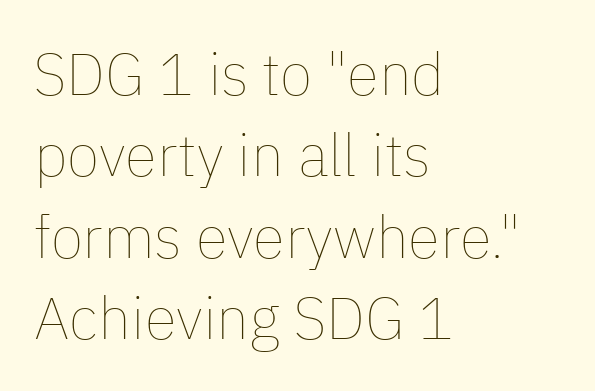
Q: Is the text bold? A: No.
Q: Is the text italic (slanted)? A: No, it is upright.
Q: Is the text underlined? A: No.
Q: How is the paragraph aligned? A: Left-aligned.
Q: Is the spacing between letters normal or unusually wide? A: Normal.
Q: Is the spacing between lines tight, normal or loose? A: Normal.
Q: Width (condensed, normal, or wide)? A: Normal.
Q: Stroke contrast? A: Low.
Q: x-height? A: Medium.
Q: Monospaced? A: No.
